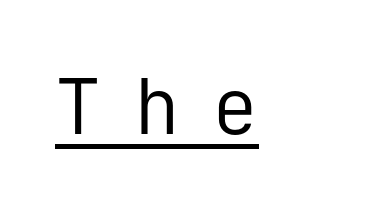
The image shows 77 px regular-weight sans-serif type, upright, monospaced; set unusually wide letter spacing (+0.42 em), underlined; low stroke contrast and a medium x-height.
